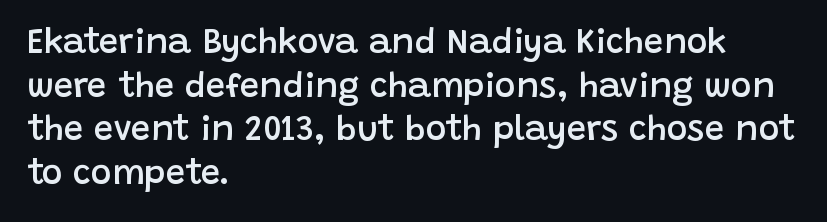
The image shows 35 px semibold sans-serif type, upright; set left-aligned, normal line spacing (1.25x), normal letter spacing, not underlined; low stroke contrast and a large x-height.
